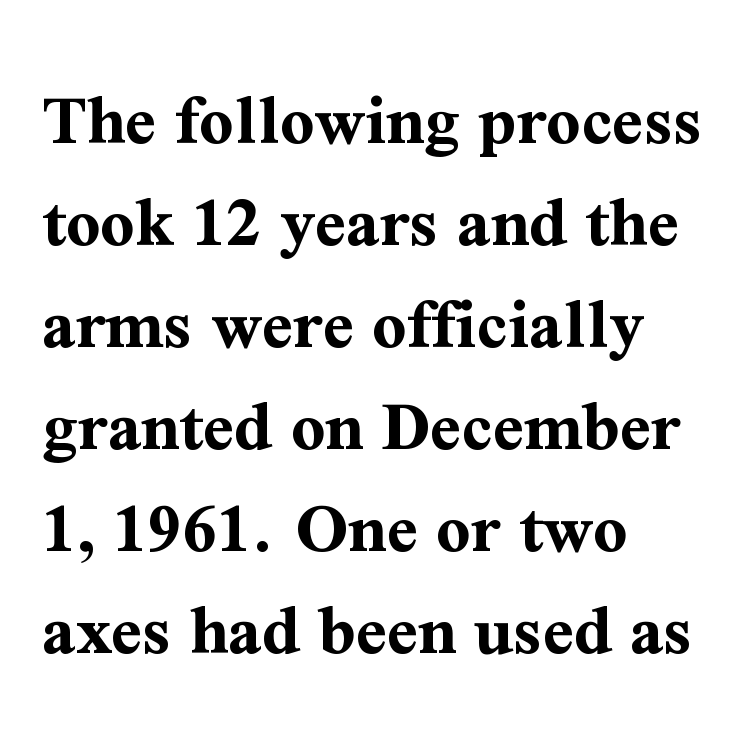
Q: Is the text bold? A: Yes.
Q: Is the text italic (slanted)? A: No, it is upright.
Q: Is the typeface a serif or a sans-serif typeface? A: Serif.
Q: Is the text underlined? A: No.
Q: How is the paragraph aligned? A: Left-aligned.
Q: Is the spacing between letters normal or unusually wide? A: Normal.
Q: Is the spacing between lines tight, normal or loose? A: Normal.
Q: Width (condensed, normal, or wide)? A: Normal.
Q: Stroke contrast? A: Medium.
Q: x-height? A: Medium.
Q: Monospaced? A: No.
